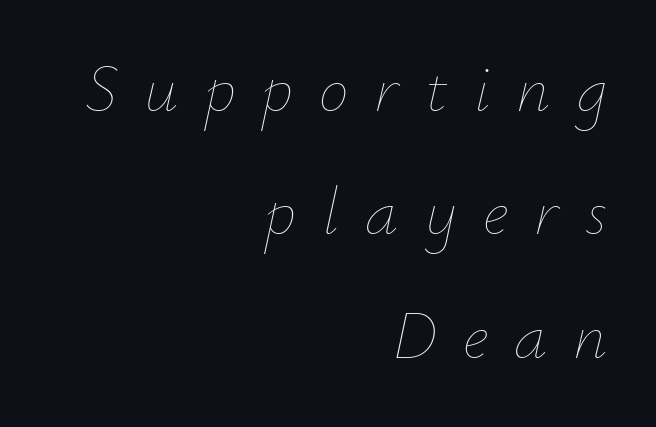
The image shows 67 px thin type, italic (leaning right); set right-aligned, line spacing 1.84x, unusually wide letter spacing (+0.39 em), not underlined; low stroke contrast and a small x-height.
